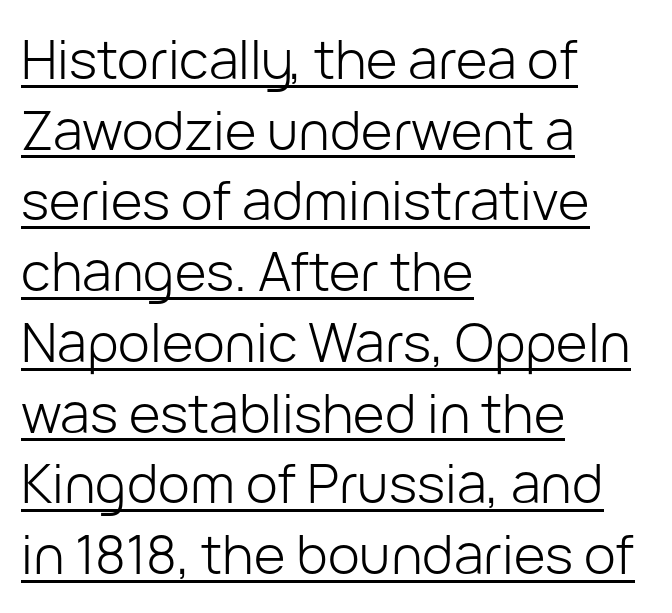
Caption: lettering with a line underneath. Think of a printed novel: that variable character pitch is what you see here. The paragraph has a hard left edge and a soft right edge. The typesetting does not lean heavy: it is not bold. Compared with typical paragraphs, the rows here are spaced about the same.
